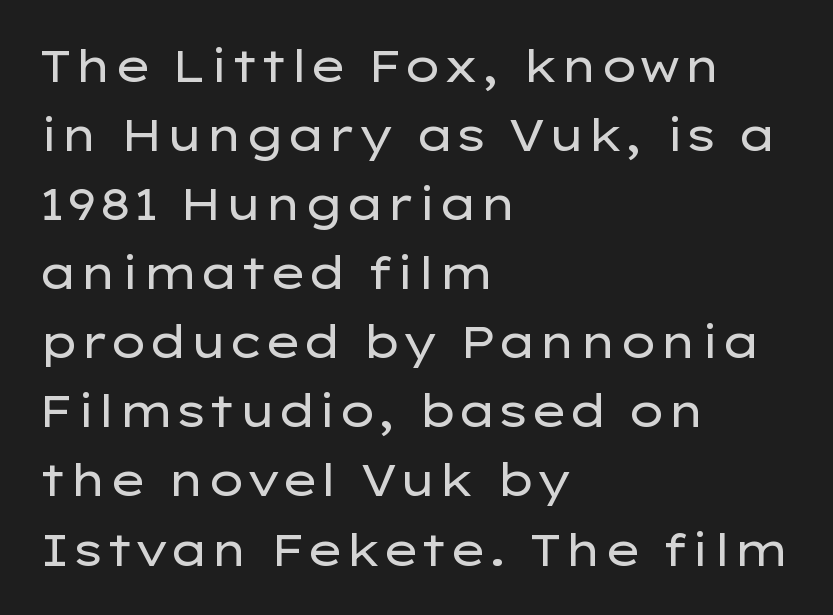
{"serif": "no", "italic": "no", "bold": "no", "weight": "regular", "width": "wide", "stroke_contrast": "low", "x_height": "medium", "monospaced": "no", "underline": "no", "align": "left", "line_spacing": "normal", "line_spacing_ratio": 1.57, "letter_spacing": "normal", "letter_spacing_em": 0.0, "glyph_px": 44}
